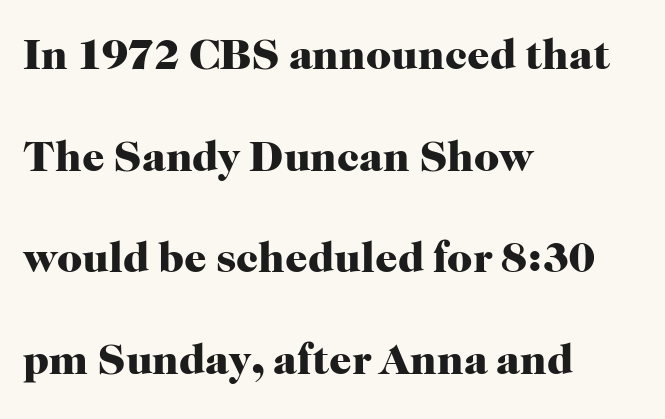
{"serif": "yes", "italic": "no", "bold": "yes", "weight": "heavy", "width": "normal", "stroke_contrast": "high", "x_height": "medium", "monospaced": "no", "underline": "no", "align": "left", "line_spacing": "loose", "line_spacing_ratio": 2.31, "letter_spacing": "normal", "letter_spacing_em": 0.0, "glyph_px": 44}
